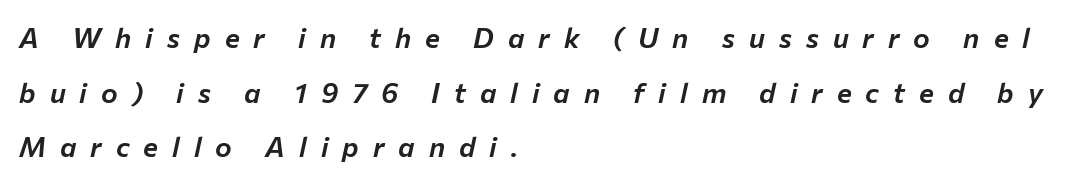
The image shows 28 px text type, italic (leaning right); set left-aligned, loose line spacing (1.95x), unusually wide letter spacing (+0.5 em), not underlined; low stroke contrast and a medium x-height.
